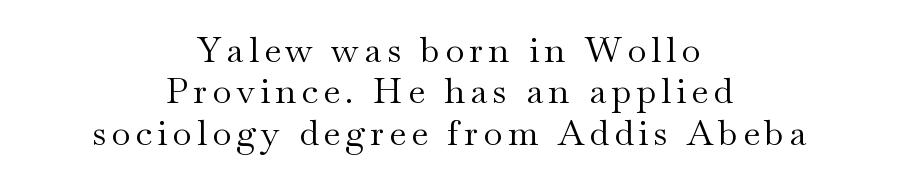
Is the type heavy? It reads as light-to-regular instead. Unmarked baselines from the first word to the last. Does the type have serifs? Yes, each stem ends in a small foot. The face used here is proportionally spaced, like ordinary book or web type. The type sits square on the baseline with zero lean. The compositor balanced each line on the midline.
